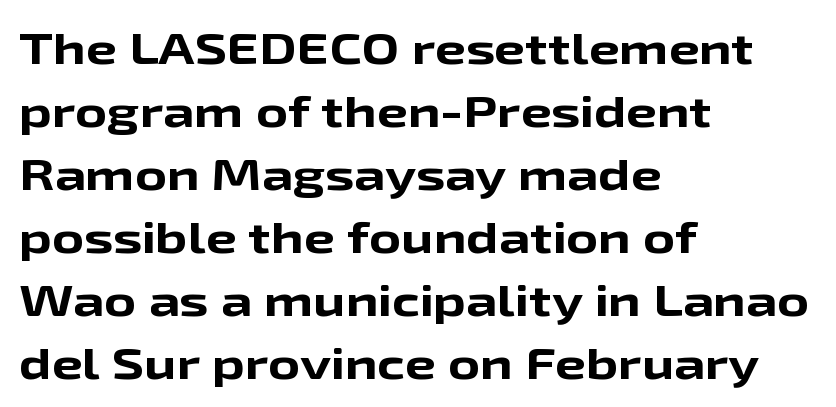
Q: Is the text bold? A: Yes.
Q: Is the text italic (slanted)? A: No, it is upright.
Q: Is the typeface a serif or a sans-serif typeface? A: Sans-serif.
Q: Is the text underlined? A: No.
Q: How is the paragraph aligned? A: Left-aligned.
Q: Is the spacing between letters normal or unusually wide? A: Normal.
Q: Is the spacing between lines tight, normal or loose? A: Normal.
Q: Width (condensed, normal, or wide)? A: Wide.
Q: Stroke contrast? A: Low.
Q: x-height? A: Medium.
Q: Monospaced? A: No.
